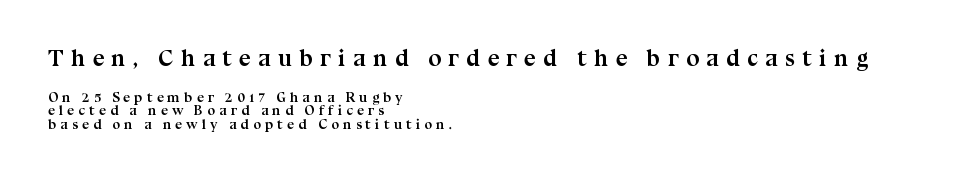
The image shows 24 px bold type, upright; set left-aligned, tight line spacing (0.98x), unusually wide letter spacing (+0.29 em), not underlined; the first (top) block is 1.71x larger.
